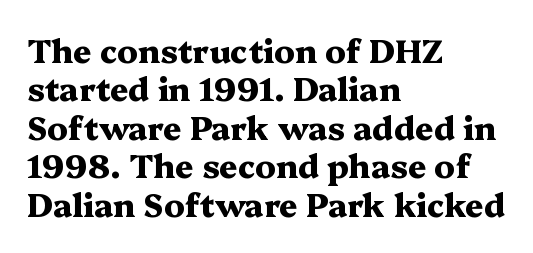
{"serif": "yes", "italic": "no", "bold": "yes", "weight": "heavy", "width": "wide", "stroke_contrast": "medium", "x_height": "medium", "monospaced": "no", "underline": "no", "align": "left", "line_spacing_ratio": 1.2, "letter_spacing": "normal", "letter_spacing_em": 0.0, "glyph_px": 32}
